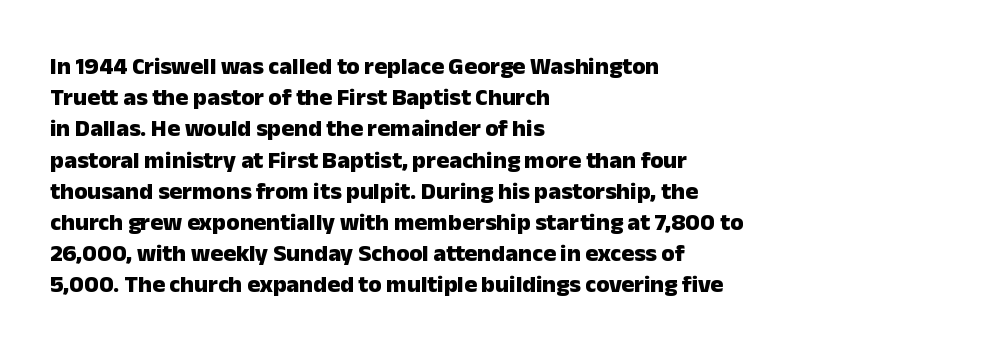
{"italic": "no", "bold": "yes", "underline": "no", "align": "left", "line_spacing": "normal", "line_spacing_ratio": 1.3, "letter_spacing": "normal", "letter_spacing_em": 0.0, "glyph_px": 24}
